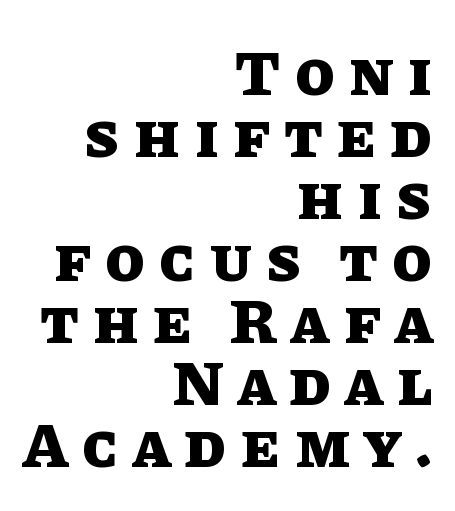
The image shows 64 px heavy type, upright; set right-aligned, tight line spacing (0.97x), unusually wide letter spacing (+0.23 em), not underlined; low stroke contrast and a large x-height.
